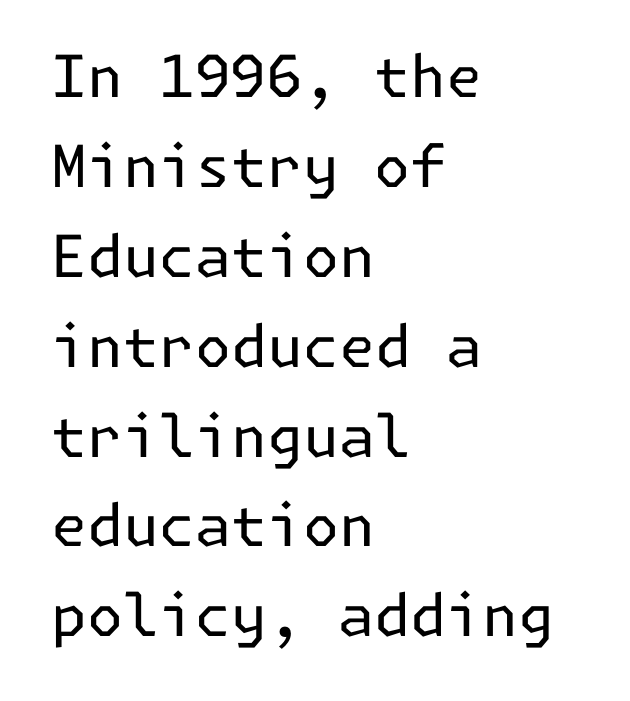
Q: Is the text bold? A: No.
Q: Is the text italic (slanted)? A: No, it is upright.
Q: Is the typeface a serif or a sans-serif typeface? A: Sans-serif.
Q: Is the text underlined? A: No.
Q: How is the paragraph aligned? A: Left-aligned.
Q: Is the spacing between letters normal or unusually wide? A: Normal.
Q: Is the spacing between lines tight, normal or loose? A: Normal.
Q: Width (condensed, normal, or wide)? A: Normal.
Q: Stroke contrast? A: Low.
Q: x-height? A: Medium.
